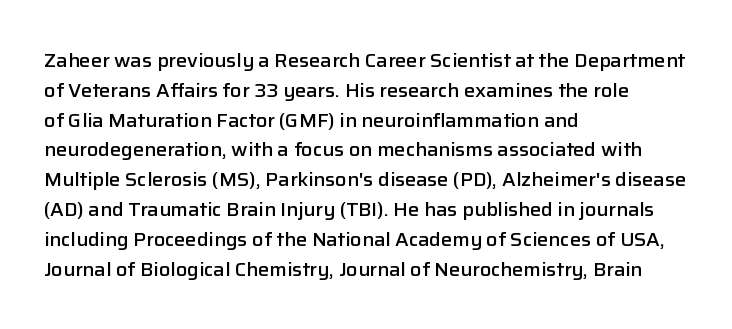
Q: Is the text bold? A: Semi-bold.
Q: Is the text italic (slanted)? A: No, it is upright.
Q: Is the text underlined? A: No.
Q: How is the paragraph aligned? A: Left-aligned.
Q: Is the spacing between letters normal or unusually wide? A: Normal.
Q: Is the spacing between lines tight, normal or loose? A: Normal.
